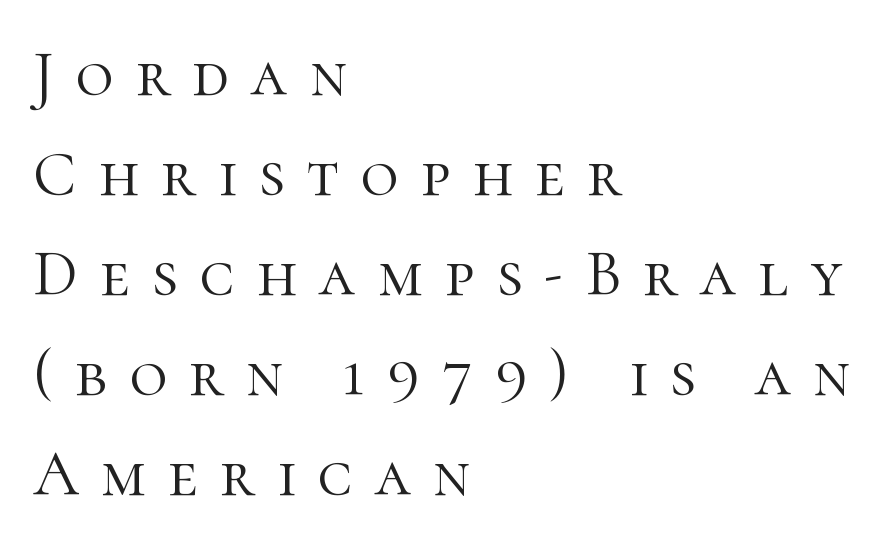
{"serif": "yes", "italic": "no", "bold": "no", "weight": "light", "width": "normal", "stroke_contrast": "high", "x_height": "medium", "monospaced": "no", "underline": "no", "align": "left", "line_spacing": "normal", "line_spacing_ratio": 1.54, "letter_spacing": "wide", "letter_spacing_em": 0.34, "glyph_px": 65}
